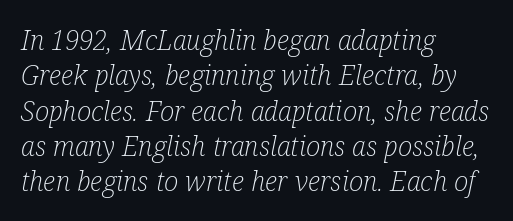
{"italic": "yes", "lean": "right", "slant_degrees": 12, "bold": "no", "underline": "no", "align": "left", "line_spacing": "normal", "line_spacing_ratio": 1.31, "letter_spacing": "normal", "letter_spacing_em": 0.0, "glyph_px": 27}
